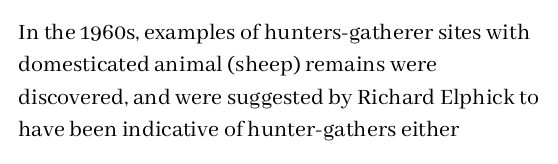
The typesetter chose a ragged-right arrangement here. In terms of letterspacing, this is plain default setting. Descenders hang freely into open space. A typesetter would call this leading conventional body-copy spacing. Stems and bowls with no extra thickness — not bold.
